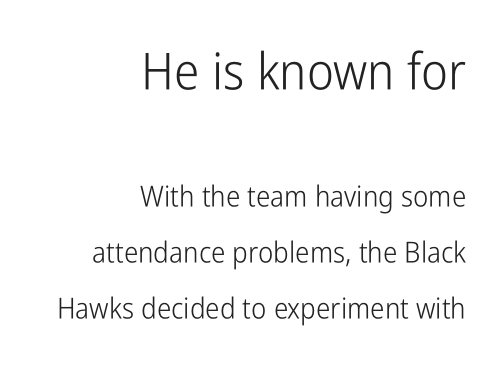
The image shows 51 px light, condensed sans-serif type, upright; set right-aligned, loose line spacing (1.94x), normal letter spacing, not underlined; the first (top) block is 1.76x larger; low stroke contrast and a medium x-height.
